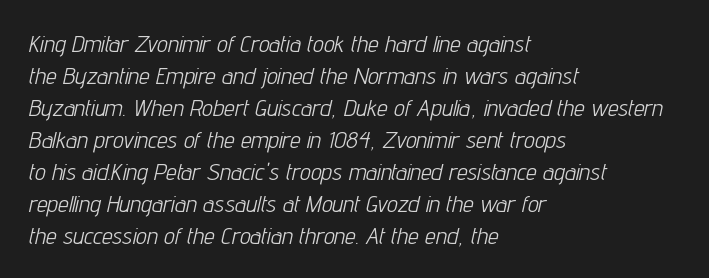
The image shows 24 px text type, italic (leaning right); set left-aligned, normal line spacing (1.33x), normal letter spacing, not underlined.
